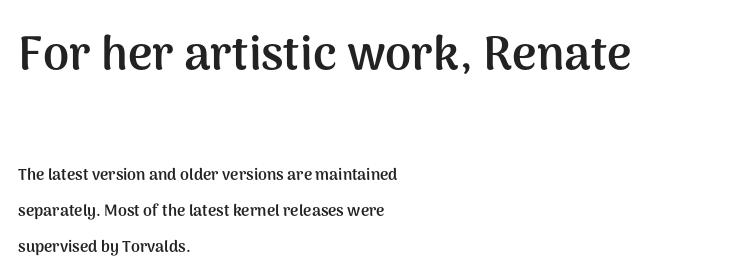
The image shows 47 px semibold sans-serif type, upright; set left-aligned, loose line spacing (2.26x), normal letter spacing, not underlined; the first (top) block is 2.94x larger; medium stroke contrast and a medium x-height.
